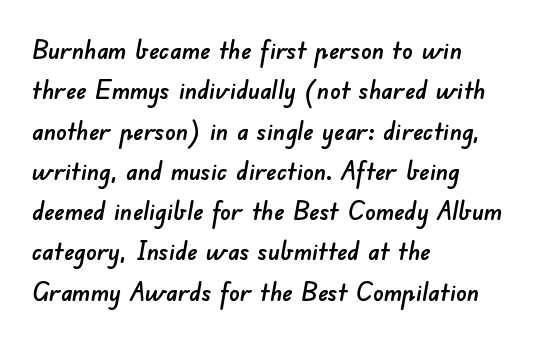
The image shows 26 px text type; set left-aligned, normal line spacing (1.55x), normal letter spacing, not underlined.
